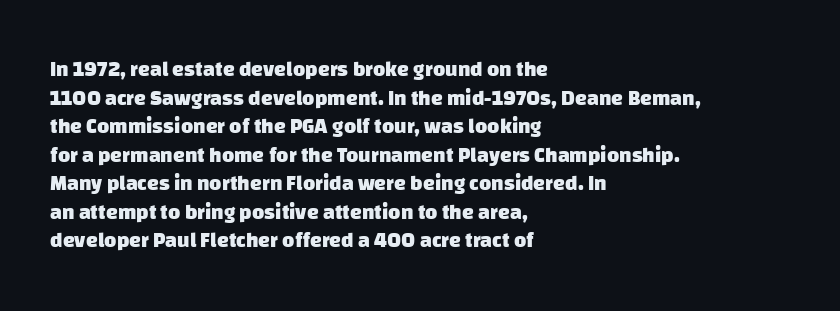
{"bold": "yes", "underline": "no", "align": "left", "line_spacing": "normal", "line_spacing_ratio": 1.36, "letter_spacing": "normal", "letter_spacing_em": 0.0, "glyph_px": 21}
